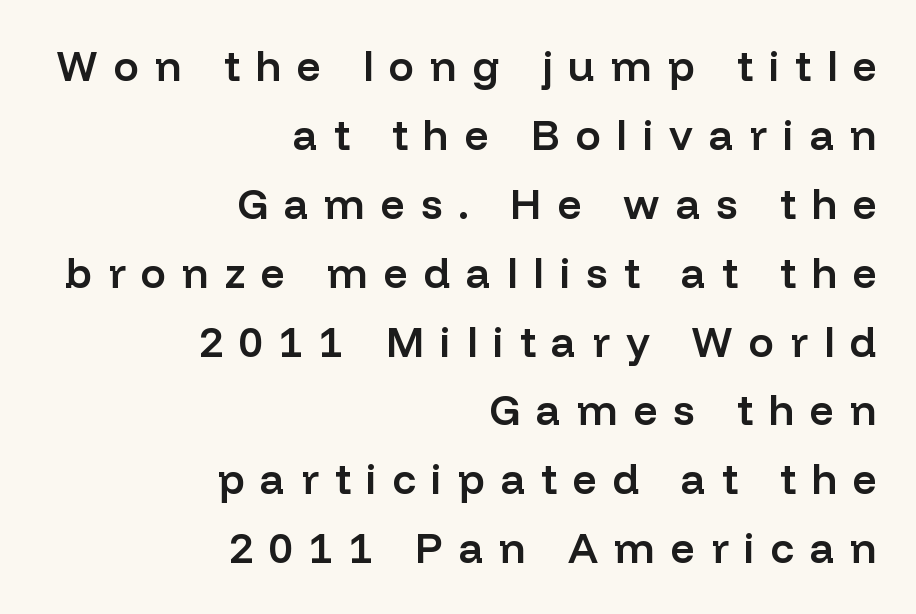
Is this a fixed-width face? No — the glyphs have proportional, varying widths. Reading down the block, your eye finds every line finishing at a fixed right position. Tracking here is generous; glyphs stand well apart from one another. Weight check: semibold — heavier than regular, not quite bold.
